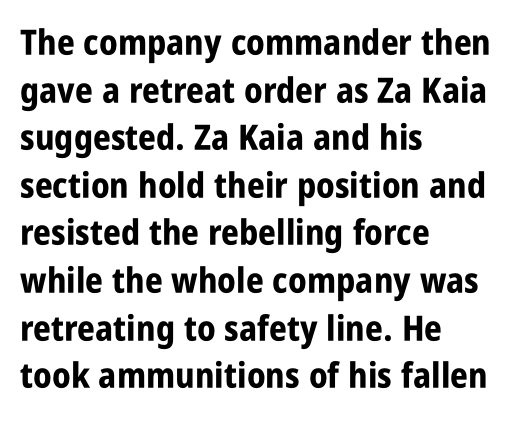
Q: Is the text bold? A: Yes.
Q: Is the text italic (slanted)? A: No, it is upright.
Q: Is the typeface a serif or a sans-serif typeface? A: Sans-serif.
Q: Is the text underlined? A: No.
Q: How is the paragraph aligned? A: Left-aligned.
Q: Is the spacing between letters normal or unusually wide? A: Normal.
Q: Is the spacing between lines tight, normal or loose? A: Normal.
Q: Width (condensed, normal, or wide)? A: Condensed.
Q: Stroke contrast? A: Low.
Q: x-height? A: Large.
Q: Monospaced? A: No.
